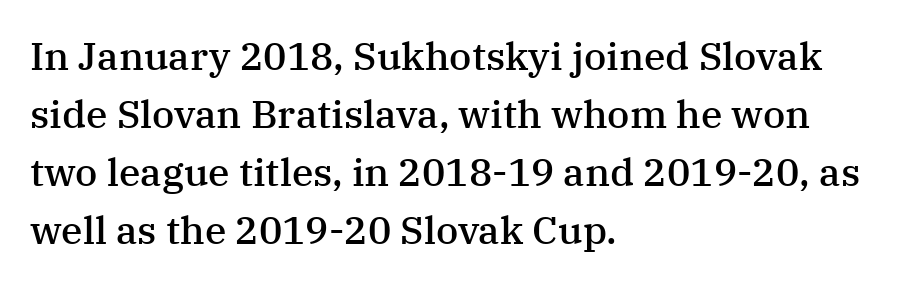
{"serif": "yes", "italic": "no", "bold": "semi", "weight": "semibold", "width": "normal", "stroke_contrast": "medium", "x_height": "medium", "monospaced": "no", "underline": "no", "align": "left", "line_spacing": "normal", "line_spacing_ratio": 1.49, "letter_spacing": "normal", "letter_spacing_em": 0.0, "glyph_px": 39}
